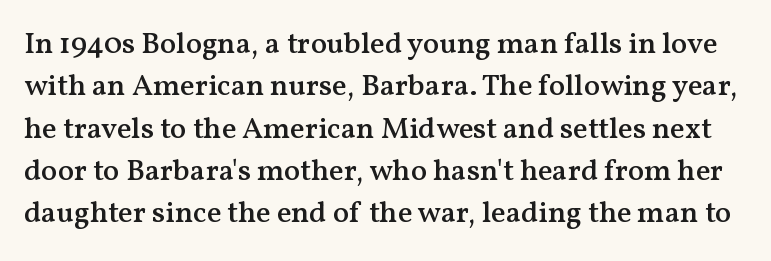
Q: Is the text bold? A: Semi-bold.
Q: Is the text italic (slanted)? A: No, it is upright.
Q: Is the typeface a serif or a sans-serif typeface? A: Serif.
Q: Is the text underlined? A: No.
Q: Is the spacing between letters normal or unusually wide? A: Normal.
Q: Is the spacing between lines tight, normal or loose? A: Normal.
Q: Width (condensed, normal, or wide)? A: Normal.
Q: Stroke contrast? A: Medium.
Q: x-height? A: Medium.
Q: Monospaced? A: No.
